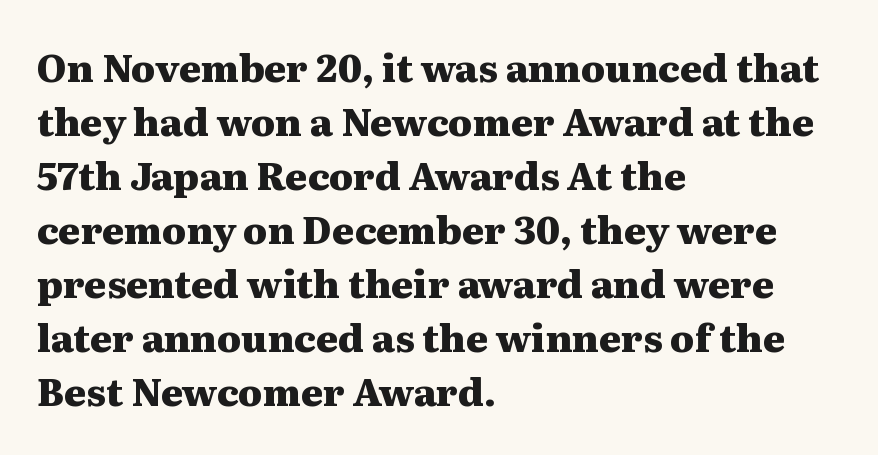
The image shows 38 px heavy, wide serif type, upright; set left-aligned, normal line spacing (1.42x), normal letter spacing, not underlined; medium stroke contrast and a medium x-height.
